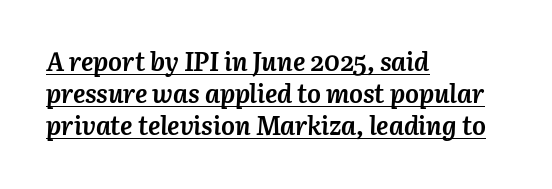
The image shows 26 px bold type, italic (leaning right); set left-aligned, line spacing 1.24x, normal letter spacing, underlined.
